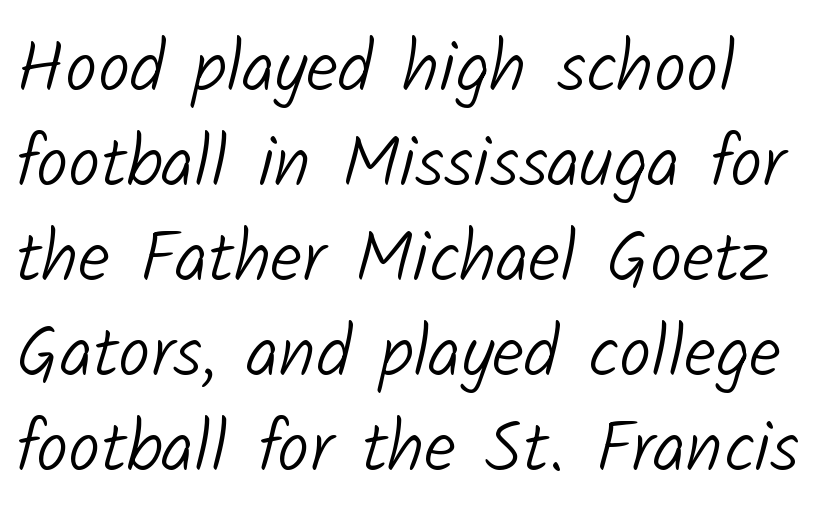
The image shows 72 px light sans-serif type; set normal line spacing (1.32x), normal letter spacing, not underlined; low stroke contrast and a medium x-height.
